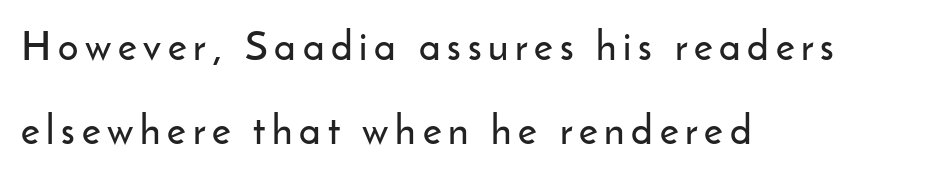
Q: Is the text italic (slanted)? A: No, it is upright.
Q: Is the typeface a serif or a sans-serif typeface? A: Sans-serif.
Q: Is the text underlined? A: No.
Q: How is the paragraph aligned? A: Left-aligned.
Q: Is the spacing between lines tight, normal or loose? A: Loose.
Q: Width (condensed, normal, or wide)? A: Normal.
Q: Stroke contrast? A: Low.
Q: x-height? A: Small.
Q: Monospaced? A: No.
